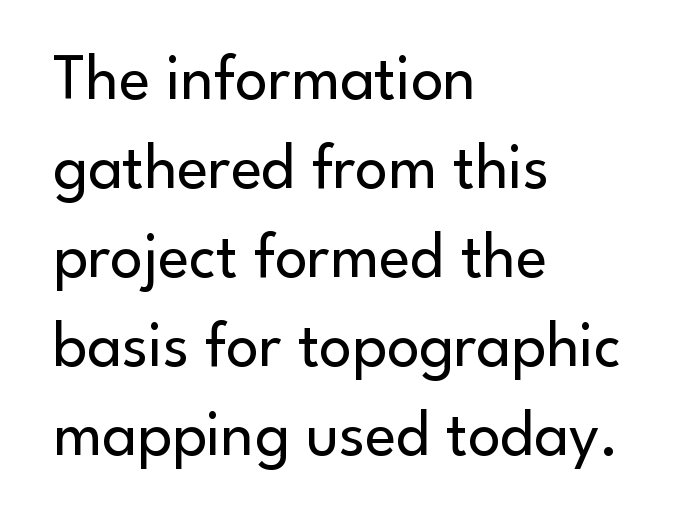
Each stroke keeps to a modest, everyday thickness or less. Every row of glyphs begins at an identical x-position on the left. The glyphs are unaccompanied by any horizontal stroke below them. Is this a sans? Yes — the strokes have no serifs. A typesetter would call this leading conventional body-copy spacing.
